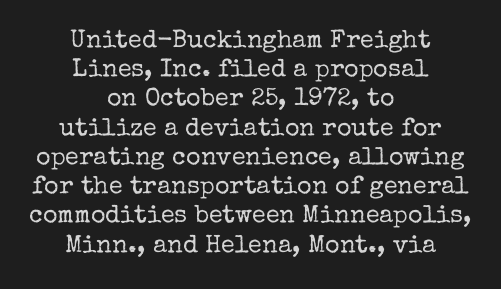
{"italic": "no", "bold": "no", "underline": "no", "align": "center", "line_spacing_ratio": 1.17, "letter_spacing": "normal", "letter_spacing_em": 0.0, "glyph_px": 25}
